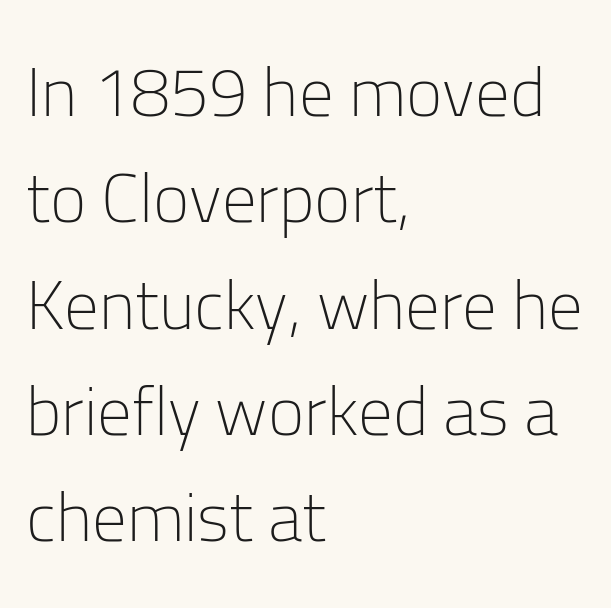
The type family on display is of the sans-serif kind. Observe the ordinary spacing: letters are neighbours, not strangers. A typesetter would call this proportional, since set widths differ per character. Every row of glyphs begins at an identical x-position on the left. Weight: regular or lighter.
